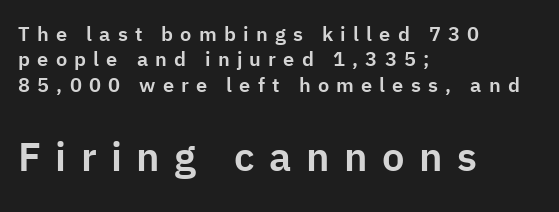
{"serif": "no", "italic": "no", "width": "normal", "stroke_contrast": "low", "x_height": "medium", "monospaced": "no", "underline": "no", "align": "left", "line_spacing": "normal", "line_spacing_ratio": 1.27, "letter_spacing": "wide", "letter_spacing_em": 0.36, "larger_block": "second", "size_ratio": 2.0, "glyph_px": 40}
